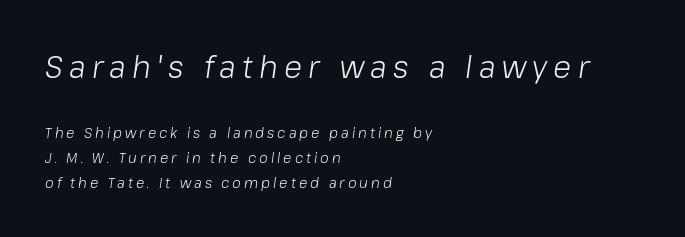
Varying glyph widths throughout — classic text-font behaviour. The block sitting higher on the canvas is the one with enlarged characters. The passage shown is not bold in any degree. The specimen reads as italic at a glance.
